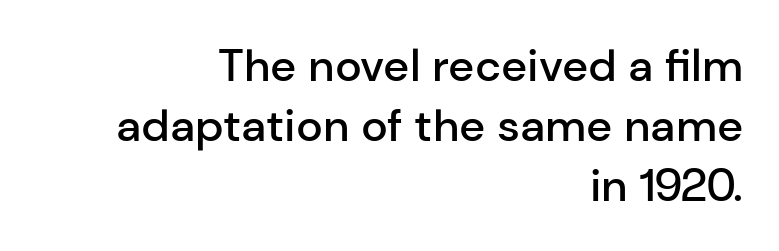
Q: Is the text bold? A: Semi-bold.
Q: Is the text italic (slanted)? A: No, it is upright.
Q: Is the typeface a serif or a sans-serif typeface? A: Sans-serif.
Q: Is the text underlined? A: No.
Q: How is the paragraph aligned? A: Right-aligned.
Q: Is the spacing between letters normal or unusually wide? A: Normal.
Q: Is the spacing between lines tight, normal or loose? A: Normal.
Q: Width (condensed, normal, or wide)? A: Normal.
Q: Stroke contrast? A: Low.
Q: x-height? A: Medium.
Q: Monospaced? A: No.
